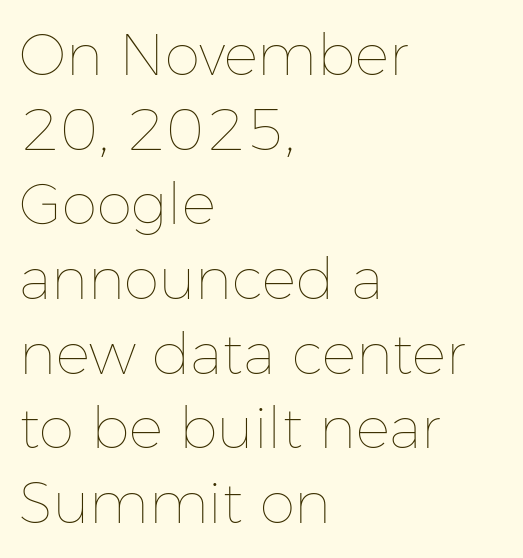
The image shows 57 px thin type, upright; set left-aligned, normal line spacing (1.31x), normal letter spacing, not underlined; low stroke contrast and a medium x-height.
